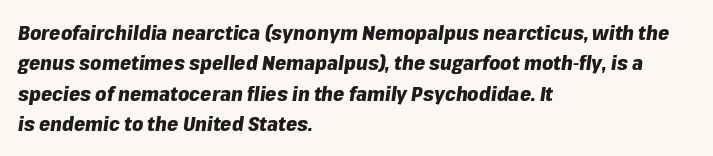
The image shows 20 px bold type, italic (leaning right); set left-aligned, normal line spacing (1.52x), normal letter spacing, not underlined.
